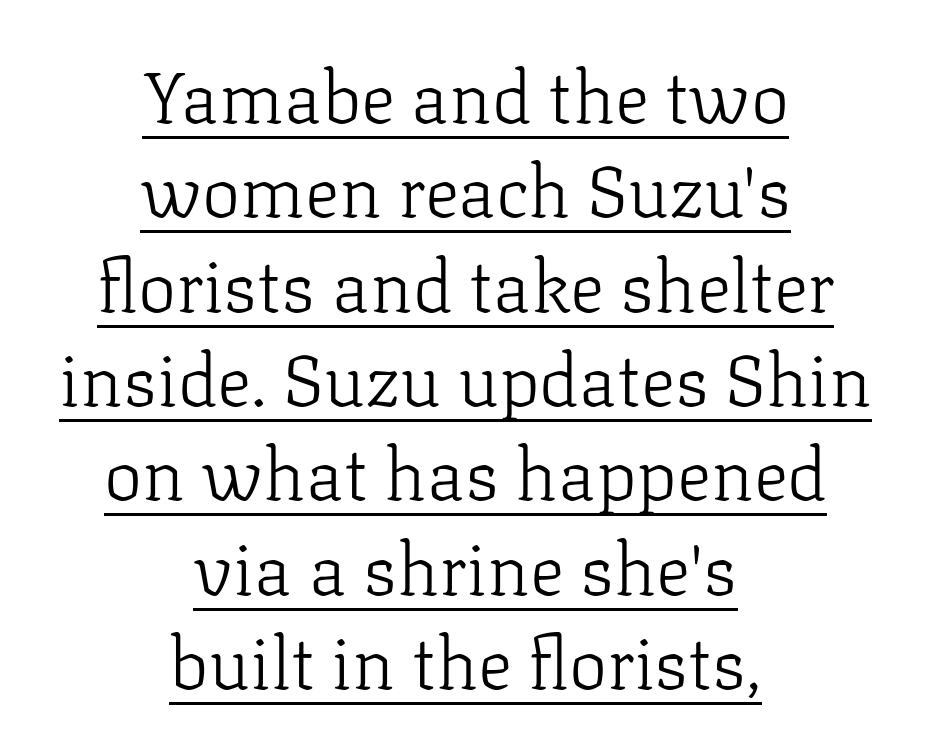
Q: Is the text bold? A: No.
Q: Is the text italic (slanted)? A: No, it is upright.
Q: Is the typeface a serif or a sans-serif typeface? A: Serif.
Q: Is the text underlined? A: Yes.
Q: How is the paragraph aligned? A: Centered.
Q: Is the spacing between letters normal or unusually wide? A: Normal.
Q: Is the spacing between lines tight, normal or loose? A: Normal.
Q: Width (condensed, normal, or wide)? A: Normal.
Q: Stroke contrast? A: Low.
Q: x-height? A: Medium.
Q: Monospaced? A: No.
